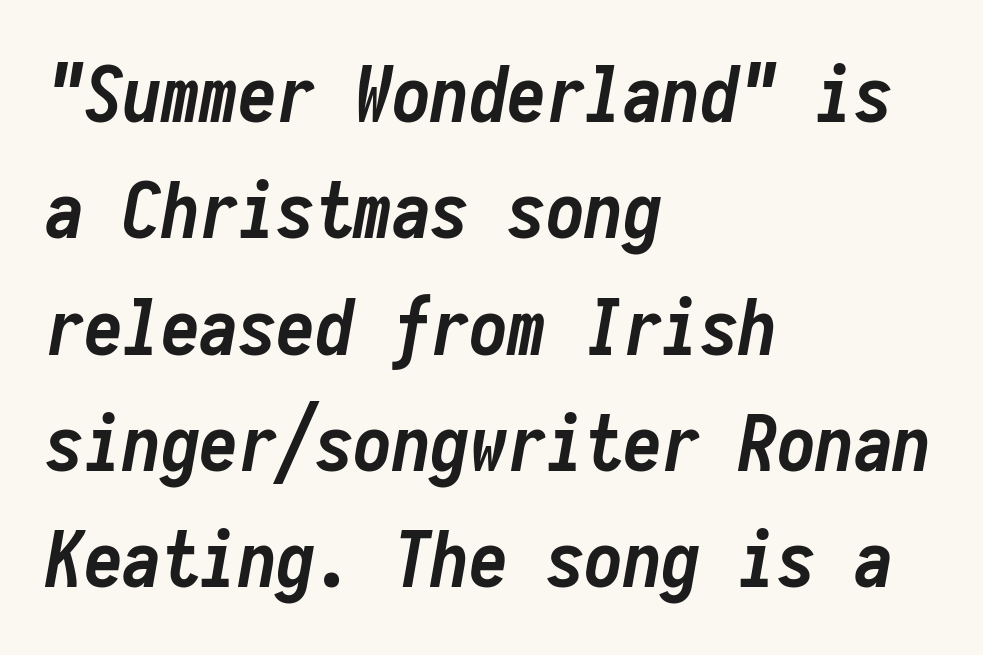
Q: Is the text bold? A: Yes.
Q: Is the text italic (slanted)? A: Yes, it leans right by about 10 degrees.
Q: Is the text underlined? A: No.
Q: How is the paragraph aligned? A: Left-aligned.
Q: Is the spacing between letters normal or unusually wide? A: Normal.
Q: Is the spacing between lines tight, normal or loose? A: Normal.
Q: Width (condensed, normal, or wide)? A: Condensed.
Q: Stroke contrast? A: Low.
Q: x-height? A: Medium.
Q: Monospaced? A: Yes.
